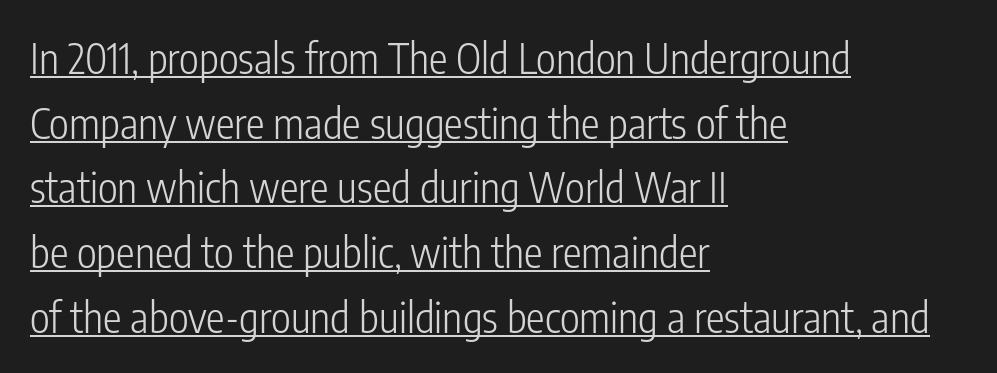
The image shows 42 px light, condensed sans-serif type, upright; set left-aligned, normal line spacing (1.54x), normal letter spacing, underlined; low stroke contrast and a medium x-height.
